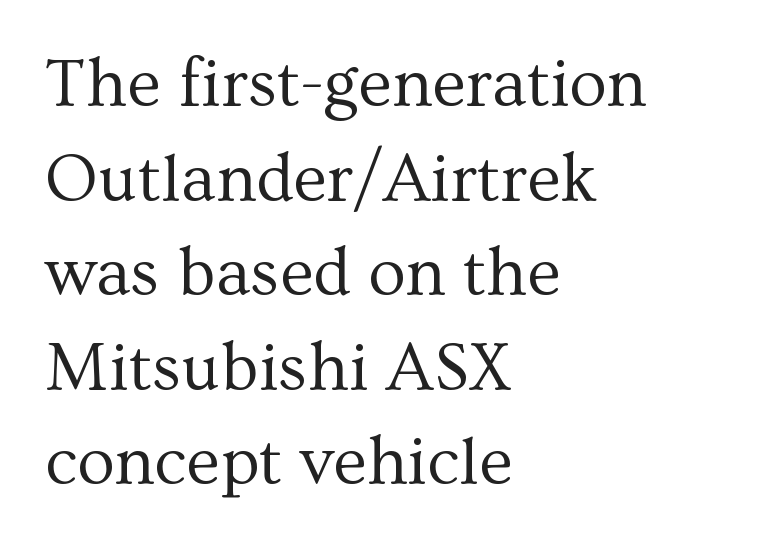
Q: Is the text bold? A: No.
Q: Is the text italic (slanted)? A: No, it is upright.
Q: Is the typeface a serif or a sans-serif typeface? A: Serif.
Q: Is the text underlined? A: No.
Q: How is the paragraph aligned? A: Left-aligned.
Q: Is the spacing between letters normal or unusually wide? A: Normal.
Q: Is the spacing between lines tight, normal or loose? A: Normal.
Q: Width (condensed, normal, or wide)? A: Normal.
Q: Stroke contrast? A: Medium.
Q: x-height? A: Medium.
Q: Monospaced? A: No.
